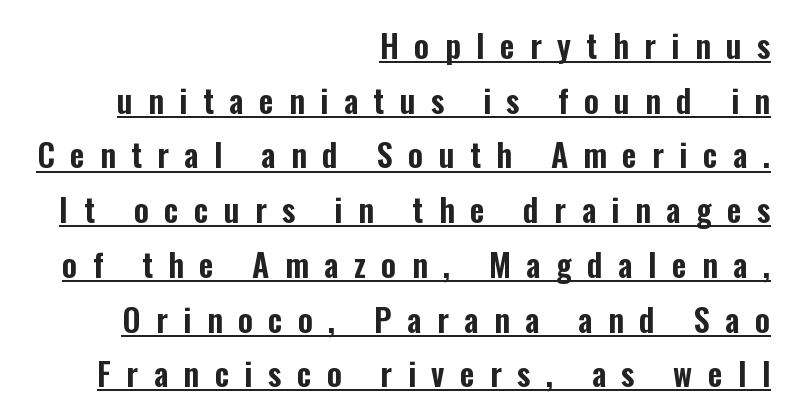
Q: Is the text italic (slanted)? A: No, it is upright.
Q: Is the typeface a serif or a sans-serif typeface? A: Sans-serif.
Q: Is the text underlined? A: Yes.
Q: How is the paragraph aligned? A: Right-aligned.
Q: Is the spacing between letters normal or unusually wide? A: Unusually wide.
Q: Width (condensed, normal, or wide)? A: Condensed.
Q: Stroke contrast? A: Low.
Q: x-height? A: Medium.
Q: Monospaced? A: No.
